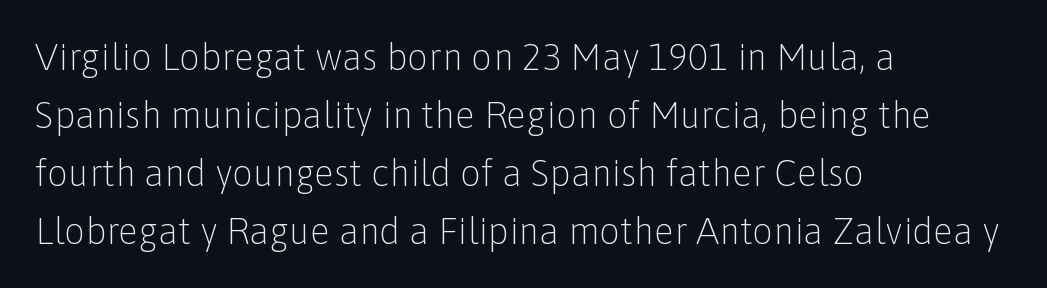
Every stem runs plumb, perpendicular to the baseline. Short note: letters normally spaced. Typeset ragged right — the left edge is the straight one. What's the leading like? Ordinary, nothing unusual. A quiet, ordinary-to-light weight characterises the typeface.
